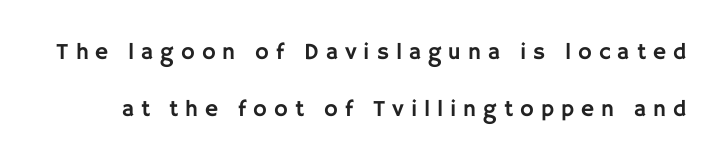
This sample uses expanded letter spacing, leaving extra air between glyphs. The space between consecutive lines is lavish. This sample uses an upright cut, with every glyph sitting square on the baseline. The strip under each line holds only bare page.
